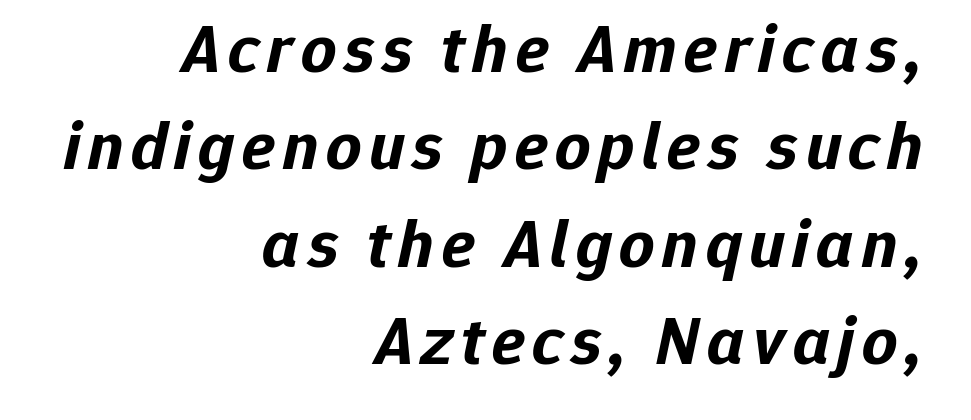
Each line ends at the same right margin while the left side varies. Vertical spacing — default. This is oblique type, the kind used for emphasis or titles. Do the characters align in a grid? No, the font is proportional. The baseline area is clear.
